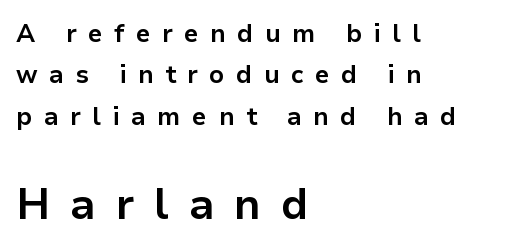
The image shows 43 px bold sans-serif type, upright; set left-aligned, normal line spacing (1.66x), unusually wide letter spacing (+0.46 em), not underlined; the second (bottom) block is 1.72x larger; low stroke contrast and a medium x-height.
